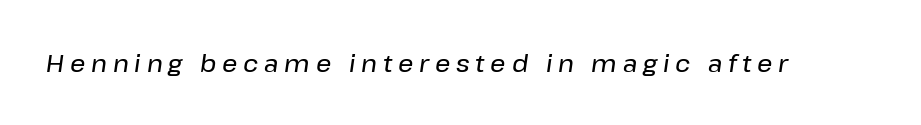
The image shows 24 px text type, italic (leaning right); set unusually wide letter spacing (+0.24 em), not underlined.
